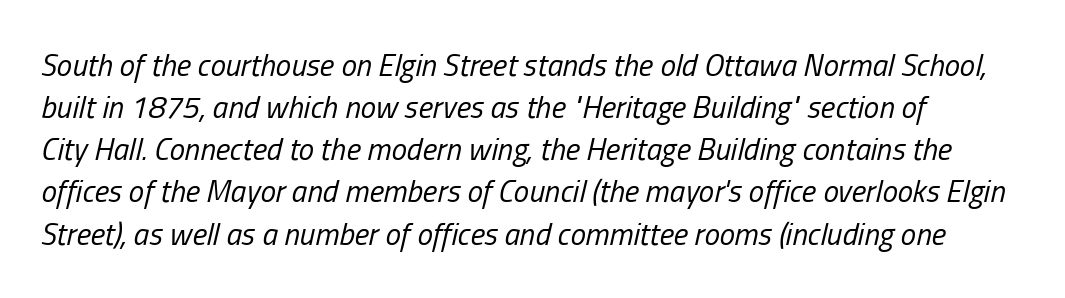
Q: Is the text bold? A: No.
Q: Is the text italic (slanted)? A: Yes, it leans right by about 13 degrees.
Q: Is the text underlined? A: No.
Q: How is the paragraph aligned? A: Left-aligned.
Q: Is the spacing between letters normal or unusually wide? A: Normal.
Q: Is the spacing between lines tight, normal or loose? A: Normal.
Q: Width (condensed, normal, or wide)? A: Condensed.
Q: Stroke contrast? A: Low.
Q: x-height? A: Medium.
Q: Monospaced? A: No.
